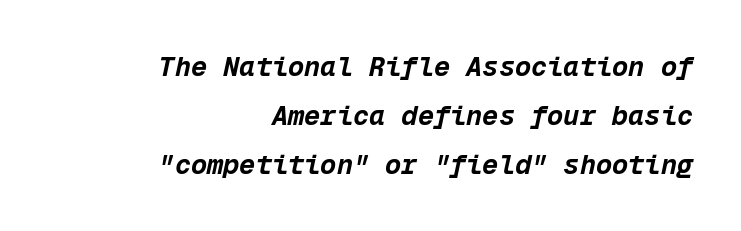
Q: Is the text bold? A: Yes.
Q: Is the text italic (slanted)? A: Yes, it leans right by about 12 degrees.
Q: Is the text underlined? A: No.
Q: How is the paragraph aligned? A: Right-aligned.
Q: Is the spacing between letters normal or unusually wide? A: Normal.
